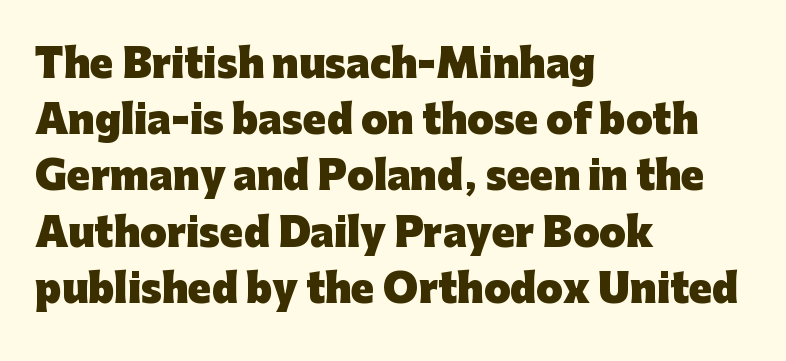
The image shows 38 px heavy sans-serif type, upright; set left-aligned, normal line spacing (1.48x), normal letter spacing, not underlined; low stroke contrast and a medium x-height.
